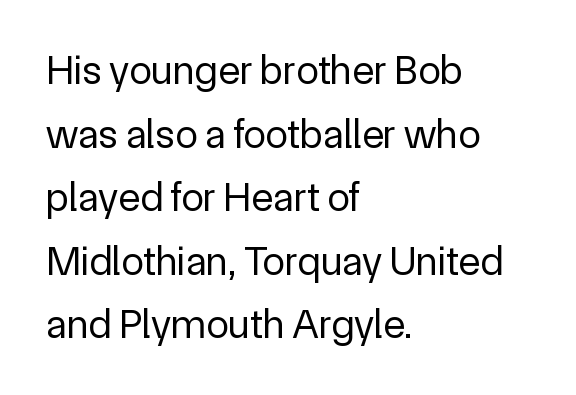
The image shows 41 px regular-weight sans-serif type, upright; set left-aligned, normal line spacing (1.55x), normal letter spacing, not underlined; a medium x-height.
